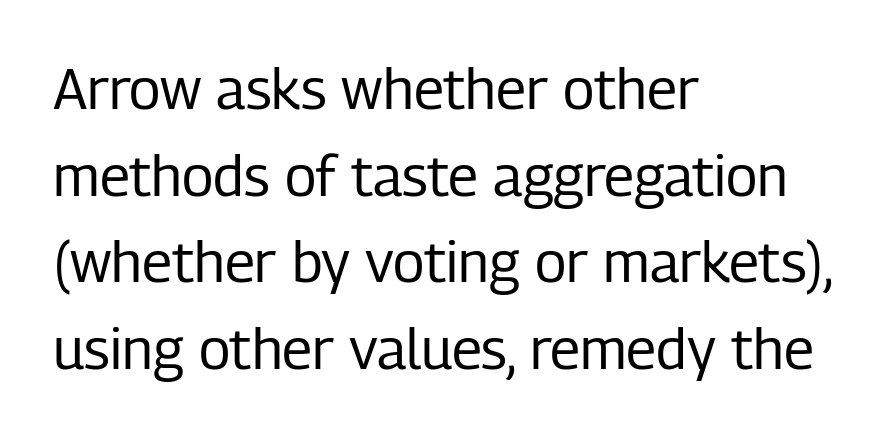
Horizontal bands of white between lines are of average thickness. Does the lettering tilt? It doesn't — this is upright. Line starts are locked; line ends wander. Honestly, the letter spacing is just normal — you wouldn't notice it.
